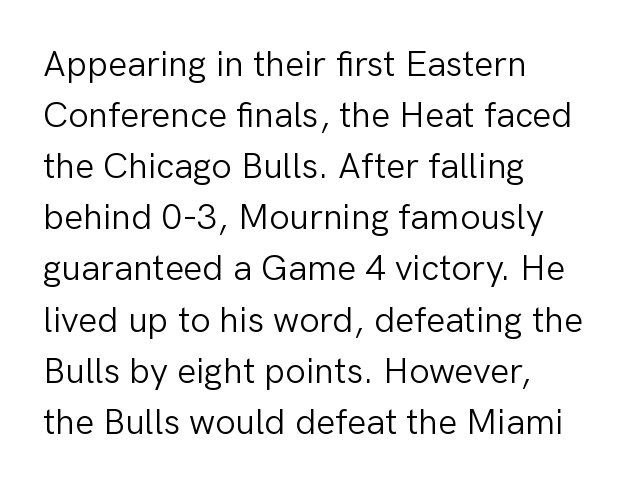
{"serif": "no", "italic": "no", "bold": "no", "weight": "light", "width": "normal", "stroke_contrast": "low", "x_height": "medium", "monospaced": "no", "underline": "no", "align": "left", "line_spacing": "normal", "line_spacing_ratio": 1.42, "letter_spacing": "normal", "letter_spacing_em": 0.0, "glyph_px": 36}
